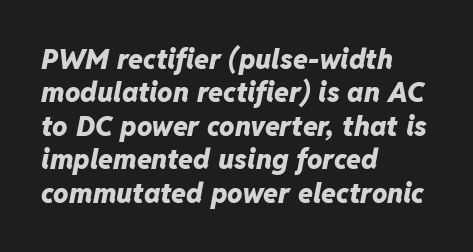
Q: Is the text bold? A: Yes.
Q: Is the text italic (slanted)? A: Yes, it leans right by about 11 degrees.
Q: Is the text underlined? A: No.
Q: How is the paragraph aligned? A: Left-aligned.
Q: Is the spacing between letters normal or unusually wide? A: Normal.
